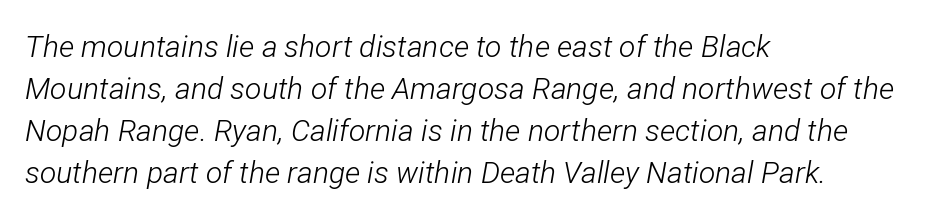
Q: Is the text bold? A: No.
Q: Is the text italic (slanted)? A: Yes, it leans right by about 12 degrees.
Q: Is the text underlined? A: No.
Q: How is the paragraph aligned? A: Left-aligned.
Q: Is the spacing between letters normal or unusually wide? A: Normal.
Q: Is the spacing between lines tight, normal or loose? A: Normal.
Q: Width (condensed, normal, or wide)? A: Condensed.
Q: Stroke contrast? A: Low.
Q: x-height? A: Medium.
Q: Monospaced? A: No.
